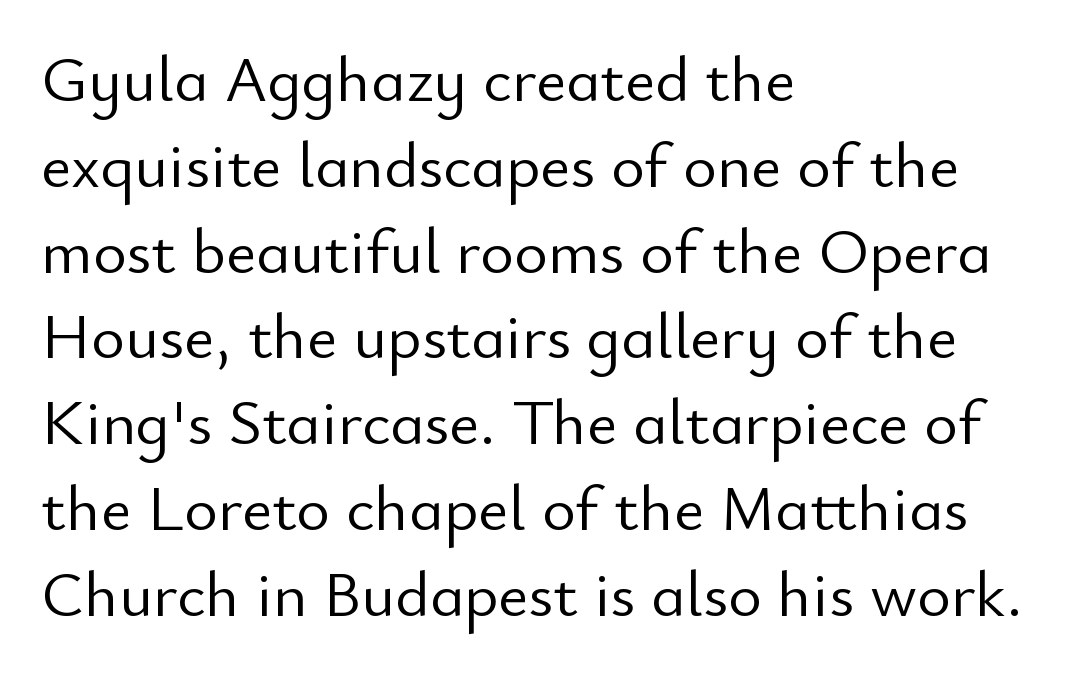
Q: Is the text bold? A: No.
Q: Is the text italic (slanted)? A: No, it is upright.
Q: Is the typeface a serif or a sans-serif typeface? A: Sans-serif.
Q: Is the text underlined? A: No.
Q: How is the paragraph aligned? A: Left-aligned.
Q: Is the spacing between letters normal or unusually wide? A: Normal.
Q: Is the spacing between lines tight, normal or loose? A: Normal.
Q: Width (condensed, normal, or wide)? A: Normal.
Q: Stroke contrast? A: Low.
Q: x-height? A: Small.
Q: Monospaced? A: No.
